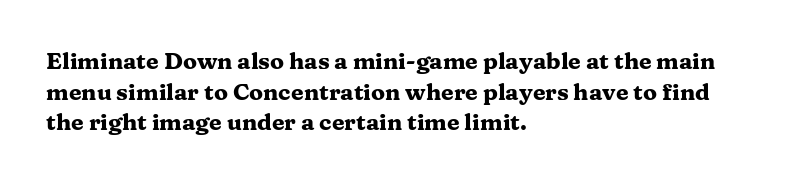
Nobody touched the tracking dial on this one. Heft: maximum for text — a bold. The rendering anchors every line to the left-hand side. The line-height multiplier appears to be the usual default.
